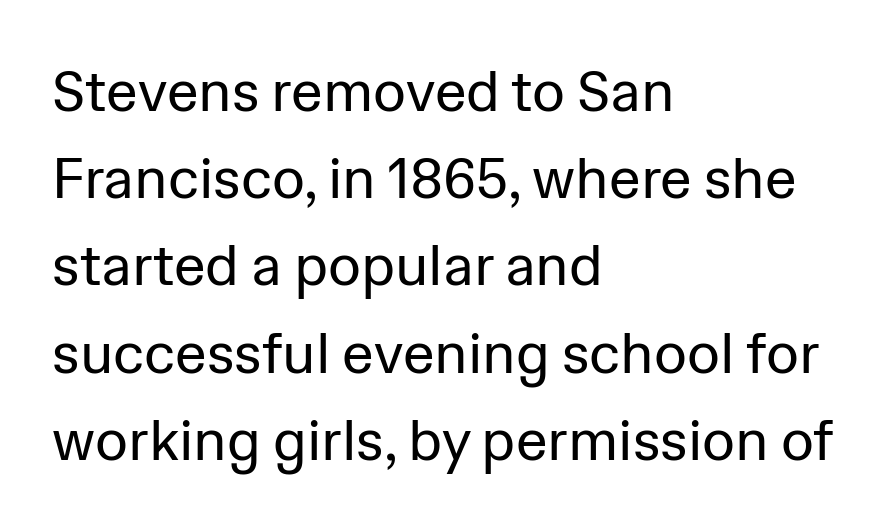
Q: Is the text bold? A: No.
Q: Is the text italic (slanted)? A: No, it is upright.
Q: Is the typeface a serif or a sans-serif typeface? A: Sans-serif.
Q: Is the text underlined? A: No.
Q: How is the paragraph aligned? A: Left-aligned.
Q: Is the spacing between letters normal or unusually wide? A: Normal.
Q: Is the spacing between lines tight, normal or loose? A: Normal.
Q: Width (condensed, normal, or wide)? A: Normal.
Q: Stroke contrast? A: Low.
Q: x-height? A: Medium.
Q: Monospaced? A: No.
